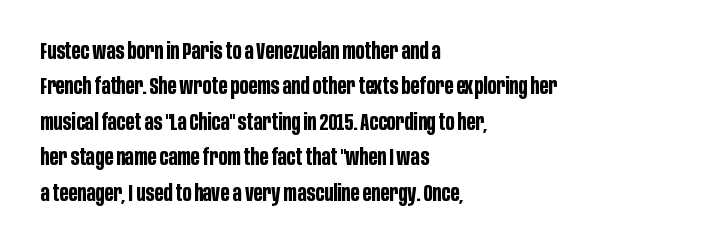
Q: Is the text bold? A: Yes.
Q: Is the text italic (slanted)? A: No, it is upright.
Q: Is the text underlined? A: No.
Q: How is the paragraph aligned? A: Left-aligned.
Q: Is the spacing between letters normal or unusually wide? A: Normal.
Q: Is the spacing between lines tight, normal or loose? A: Normal.
